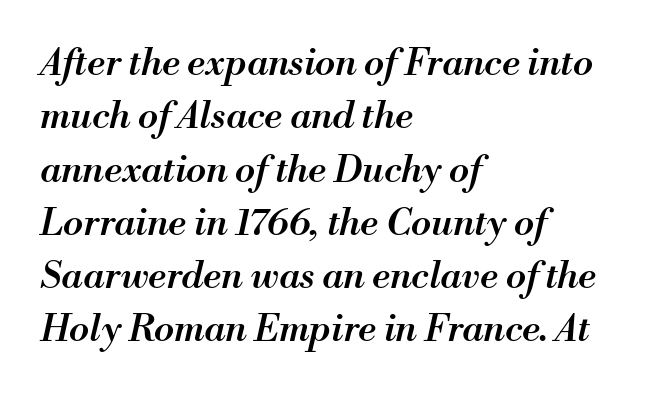
Q: Is the text bold? A: Semi-bold.
Q: Is the text italic (slanted)? A: Yes, it leans right by about 13 degrees.
Q: Is the text underlined? A: No.
Q: How is the paragraph aligned? A: Left-aligned.
Q: Is the spacing between letters normal or unusually wide? A: Normal.
Q: Is the spacing between lines tight, normal or loose? A: Normal.
Q: Width (condensed, normal, or wide)? A: Normal.
Q: Stroke contrast? A: Medium.
Q: x-height? A: Small.
Q: Monospaced? A: No.
